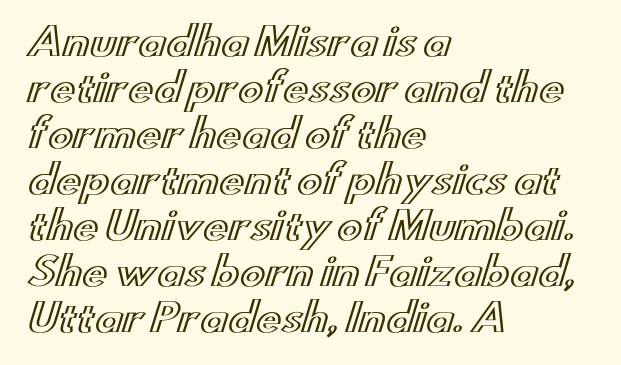
The image shows 38 px wide type; set left-aligned, line spacing 1.21x, normal letter spacing, not underlined; a small x-height.
